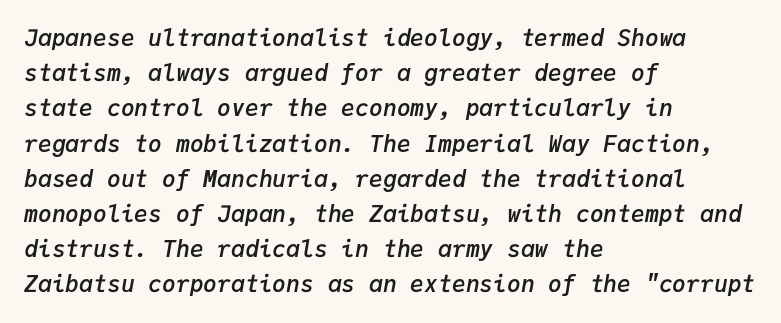
Q: Is the text bold? A: Semi-bold.
Q: Is the text italic (slanted)? A: Yes, it leans right by about 9 degrees.
Q: Is the text underlined? A: No.
Q: How is the paragraph aligned? A: Left-aligned.
Q: Is the spacing between letters normal or unusually wide? A: Normal.
Q: Is the spacing between lines tight, normal or loose? A: Normal.
